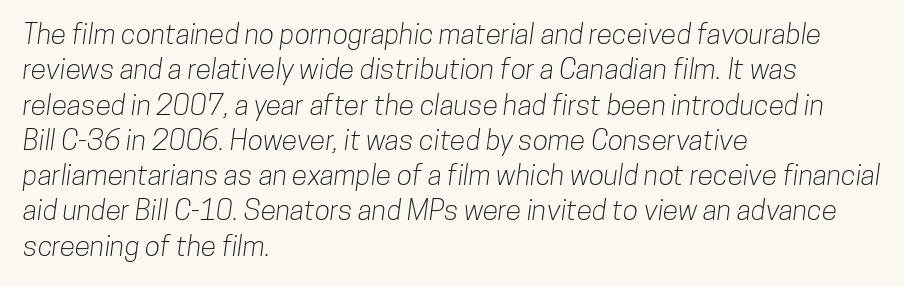
Q: Is the typeface a serif or a sans-serif typeface? A: Sans-serif.
Q: Is the text underlined? A: No.
Q: How is the paragraph aligned? A: Left-aligned.
Q: Is the spacing between letters normal or unusually wide? A: Normal.
Q: Is the spacing between lines tight, normal or loose? A: Normal.
Q: Width (condensed, normal, or wide)? A: Condensed.
Q: Stroke contrast? A: Low.
Q: x-height? A: Medium.
Q: Monospaced? A: No.
